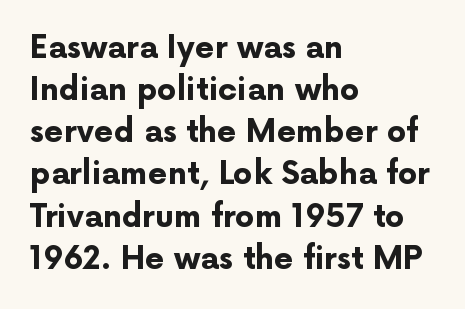
Q: Is the text bold? A: Yes.
Q: Is the text italic (slanted)? A: No, it is upright.
Q: Is the typeface a serif or a sans-serif typeface? A: Sans-serif.
Q: Is the text underlined? A: No.
Q: How is the paragraph aligned? A: Left-aligned.
Q: Is the spacing between letters normal or unusually wide? A: Normal.
Q: Is the spacing between lines tight, normal or loose? A: Normal.
Q: Width (condensed, normal, or wide)? A: Normal.
Q: Stroke contrast? A: Low.
Q: x-height? A: Medium.
Q: Monospaced? A: No.
